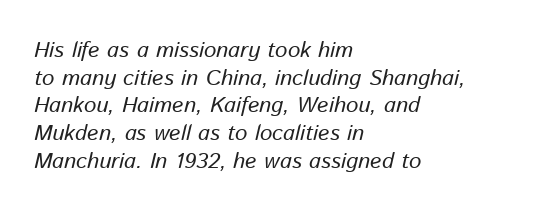
How are the letters spaced? Ordinarily, with no added tracking. These lines stack with their left ends in a neat column. What's the leading like? Ordinary, nothing unusual. Observe the lean: these are italic letterforms. Anything drawn beneath the words? Only blank space.
